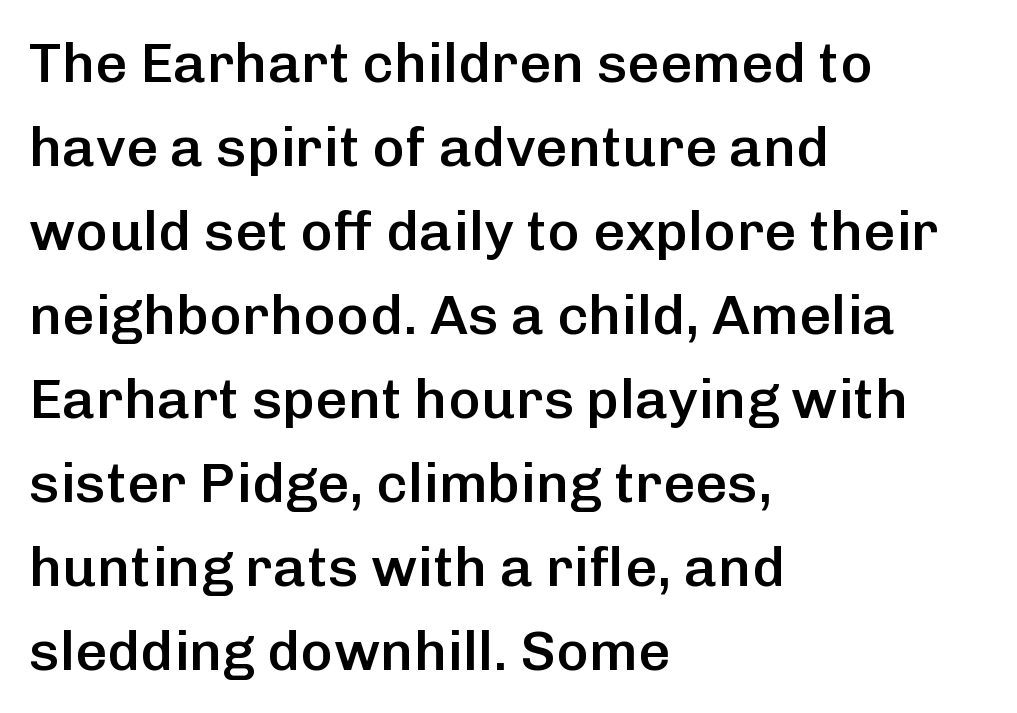
Q: Is the text bold? A: Semi-bold.
Q: Is the text italic (slanted)? A: No, it is upright.
Q: Is the typeface a serif or a sans-serif typeface? A: Sans-serif.
Q: Is the text underlined? A: No.
Q: How is the paragraph aligned? A: Left-aligned.
Q: Is the spacing between letters normal or unusually wide? A: Normal.
Q: Is the spacing between lines tight, normal or loose? A: Normal.
Q: Width (condensed, normal, or wide)? A: Normal.
Q: Stroke contrast? A: Low.
Q: x-height? A: Medium.
Q: Monospaced? A: No.
